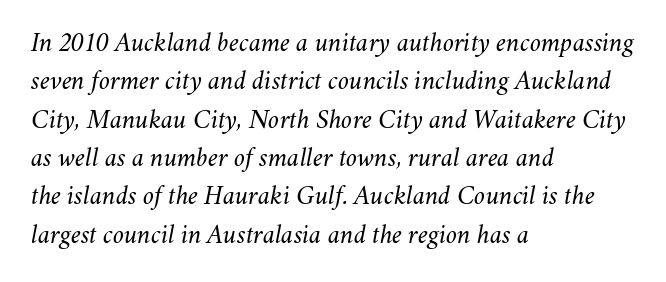
Italic: yes, the glyphs are oblique. Layout note: lines flush left. Short note: letters normally spaced. Words float on clear page, feet unadorned.
